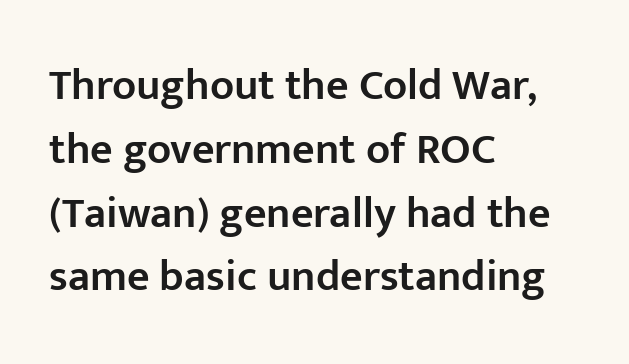
Q: Is the text bold? A: Semi-bold.
Q: Is the text italic (slanted)? A: No, it is upright.
Q: Is the typeface a serif or a sans-serif typeface? A: Sans-serif.
Q: Is the text underlined? A: No.
Q: How is the paragraph aligned? A: Left-aligned.
Q: Is the spacing between letters normal or unusually wide? A: Normal.
Q: Is the spacing between lines tight, normal or loose? A: Normal.
Q: Width (condensed, normal, or wide)? A: Normal.
Q: Stroke contrast? A: Low.
Q: x-height? A: Medium.
Q: Monospaced? A: No.
